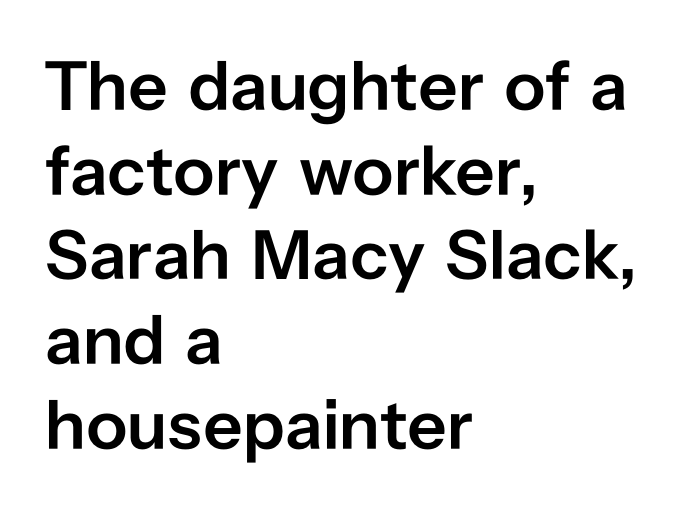
Q: Is the text bold? A: Semi-bold.
Q: Is the text italic (slanted)? A: No, it is upright.
Q: Is the typeface a serif or a sans-serif typeface? A: Sans-serif.
Q: Is the text underlined? A: No.
Q: How is the paragraph aligned? A: Left-aligned.
Q: Is the spacing between letters normal or unusually wide? A: Normal.
Q: Width (condensed, normal, or wide)? A: Normal.
Q: Stroke contrast? A: Low.
Q: x-height? A: Medium.
Q: Monospaced? A: No.
